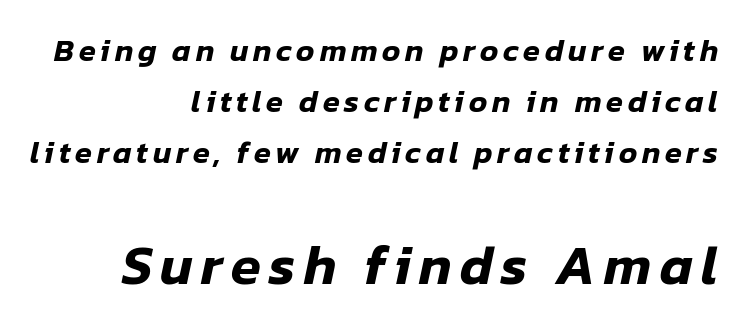
{"italic": "yes", "lean": "right", "slant_degrees": 12, "width": "normal", "stroke_contrast": "low", "x_height": "medium", "monospaced": "no", "underline": "no", "align": "right", "line_spacing": "normal", "line_spacing_ratio": 1.65, "larger_block": "second", "size_ratio": 1.77, "glyph_px": 55}
